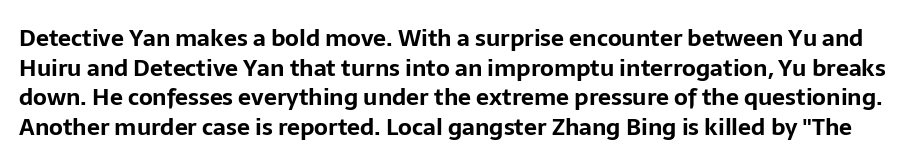
Q: Is the text bold? A: Yes.
Q: Is the text italic (slanted)? A: No, it is upright.
Q: Is the text underlined? A: No.
Q: Is the spacing between letters normal or unusually wide? A: Normal.
Q: Is the spacing between lines tight, normal or loose? A: Normal.
